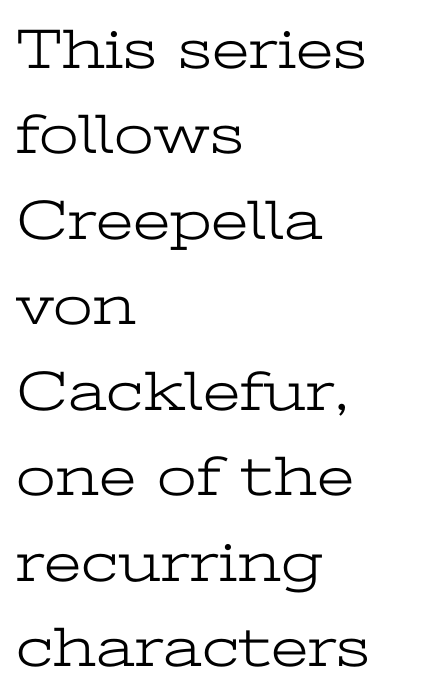
Q: Is the text bold? A: No.
Q: Is the text italic (slanted)? A: No, it is upright.
Q: Is the typeface a serif or a sans-serif typeface? A: Serif.
Q: Is the text underlined? A: No.
Q: How is the paragraph aligned? A: Left-aligned.
Q: Is the spacing between letters normal or unusually wide? A: Normal.
Q: Is the spacing between lines tight, normal or loose? A: Normal.
Q: Width (condensed, normal, or wide)? A: Wide.
Q: Stroke contrast? A: Low.
Q: x-height? A: Medium.
Q: Monospaced? A: No.
